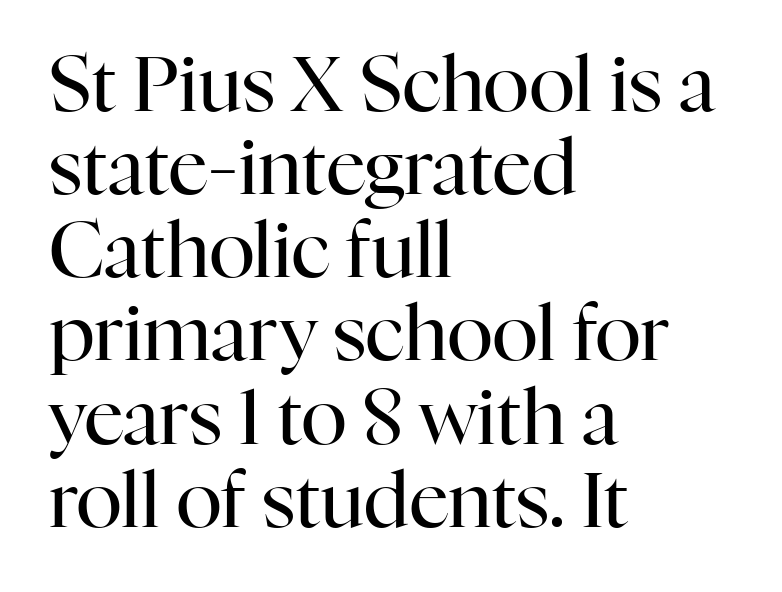
{"serif": "yes", "italic": "no", "bold": "no", "weight": "regular", "width": "normal", "stroke_contrast": "high", "x_height": "medium", "monospaced": "no", "underline": "no", "align": "left", "line_spacing": "tight", "line_spacing_ratio": 1.08, "letter_spacing": "normal", "letter_spacing_em": 0.0, "glyph_px": 77}
